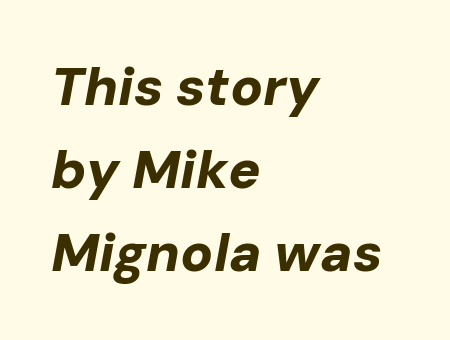
Q: Is the text bold? A: Yes.
Q: Is the text italic (slanted)? A: Yes, it leans right by about 10 degrees.
Q: Is the text underlined? A: No.
Q: How is the paragraph aligned? A: Left-aligned.
Q: Is the spacing between letters normal or unusually wide? A: Normal.
Q: Is the spacing between lines tight, normal or loose? A: Normal.
Q: Width (condensed, normal, or wide)? A: Normal.
Q: Stroke contrast? A: Low.
Q: x-height? A: Medium.
Q: Monospaced? A: No.
